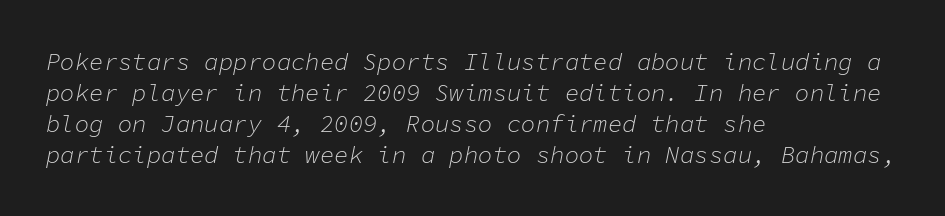
{"italic": "yes", "lean": "right", "slant_degrees": 11, "bold": "no", "underline": "no", "align": "left", "line_spacing": "normal", "line_spacing_ratio": 1.29, "letter_spacing": "normal", "letter_spacing_em": 0.0, "glyph_px": 24}
